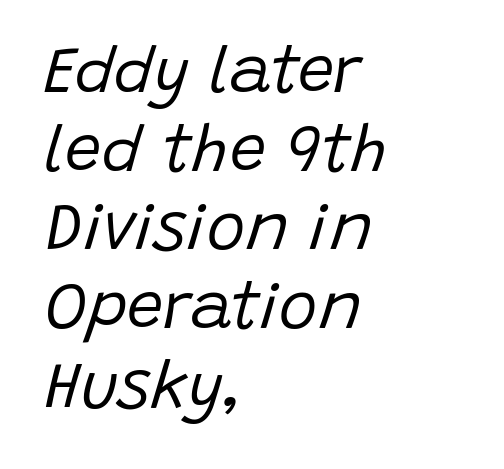
Q: Is the text bold? A: No.
Q: Is the text italic (slanted)? A: Yes, it leans right by about 15 degrees.
Q: Is the text underlined? A: No.
Q: How is the paragraph aligned? A: Left-aligned.
Q: Is the spacing between letters normal or unusually wide? A: Normal.
Q: Width (condensed, normal, or wide)? A: Normal.
Q: Stroke contrast? A: Low.
Q: x-height? A: Large.
Q: Monospaced? A: No.
